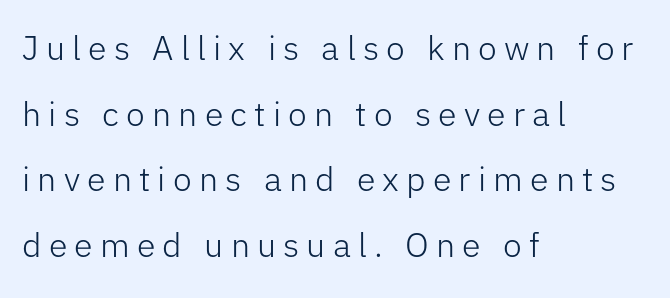
Q: Is the text bold? A: No.
Q: Is the text italic (slanted)? A: No, it is upright.
Q: Is the typeface a serif or a sans-serif typeface? A: Sans-serif.
Q: Is the text underlined? A: No.
Q: How is the paragraph aligned? A: Left-aligned.
Q: Is the spacing between letters normal or unusually wide? A: Unusually wide.
Q: Is the spacing between lines tight, normal or loose? A: Loose.
Q: Width (condensed, normal, or wide)? A: Normal.
Q: Stroke contrast? A: Low.
Q: x-height? A: Medium.
Q: Monospaced? A: No.
